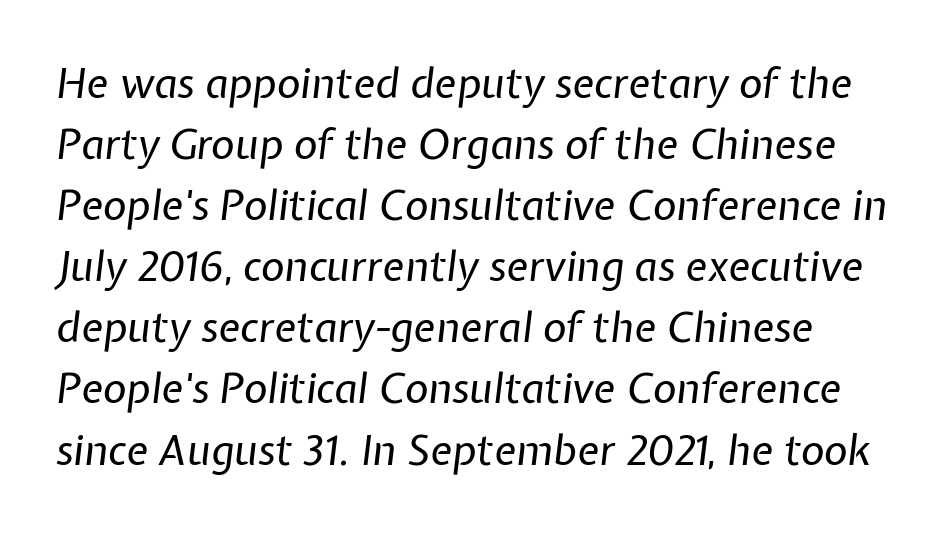
The image shows 41 px regular-weight type, italic (leaning right); set normal line spacing (1.49x), normal letter spacing, not underlined; low stroke contrast and a medium x-height.
